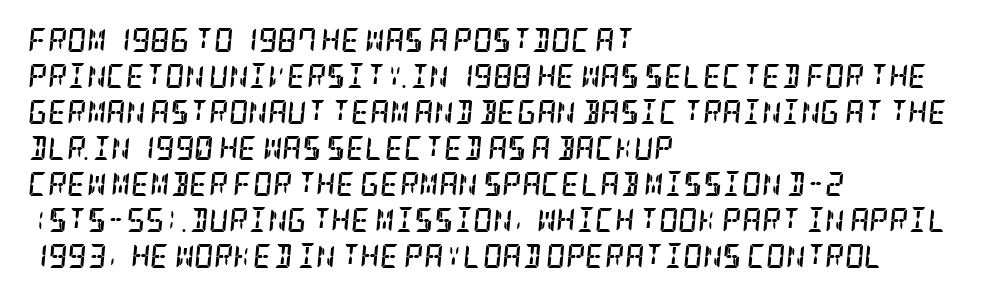
There's an unmistakable incline to the writing here. Typographic density is high because the face is bold. This sample keeps an unexceptional amount of space between lines. Inter-character spacing is left at the font's built-in metrics. Notice how the passage keeps a crisp vertical edge on the left only. Decoration check: the copy has no underline.
